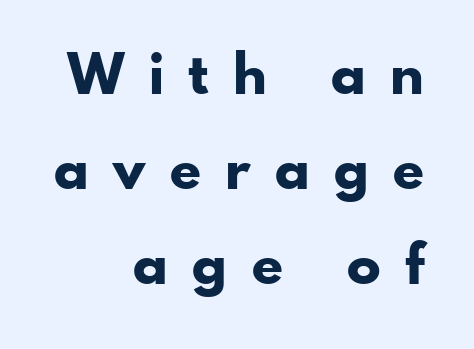
{"serif": "no", "italic": "no", "bold": "yes", "weight": "bold", "width": "normal", "stroke_contrast": "low", "x_height": "small", "monospaced": "no", "underline": "no", "align": "right", "line_spacing": "normal", "line_spacing_ratio": 1.7, "letter_spacing": "wide", "letter_spacing_em": 0.44, "glyph_px": 56}
